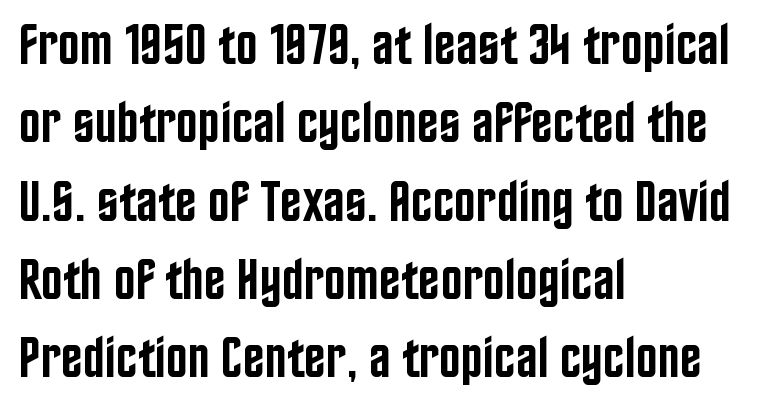
Q: Is the text bold? A: Semi-bold.
Q: Is the text italic (slanted)? A: No, it is upright.
Q: Is the typeface a serif or a sans-serif typeface? A: Sans-serif.
Q: Is the text underlined? A: No.
Q: How is the paragraph aligned? A: Left-aligned.
Q: Is the spacing between letters normal or unusually wide? A: Normal.
Q: Is the spacing between lines tight, normal or loose? A: Normal.
Q: Width (condensed, normal, or wide)? A: Condensed.
Q: Stroke contrast? A: Low.
Q: x-height? A: Large.
Q: Monospaced? A: No.
